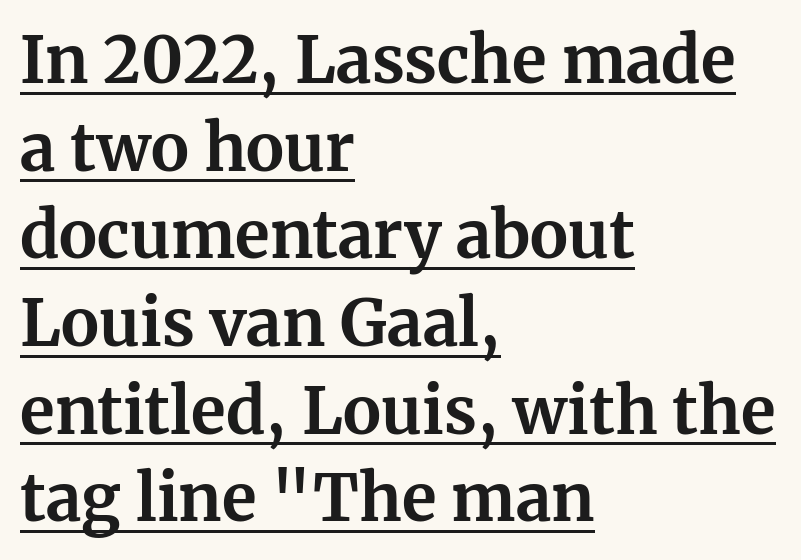
{"serif": "yes", "italic": "no", "bold": "yes", "weight": "bold", "width": "normal", "stroke_contrast": "medium", "x_height": "medium", "monospaced": "no", "underline": "yes", "align": "left", "line_spacing": "normal", "line_spacing_ratio": 1.37, "letter_spacing": "normal", "letter_spacing_em": 0.0, "glyph_px": 64}
